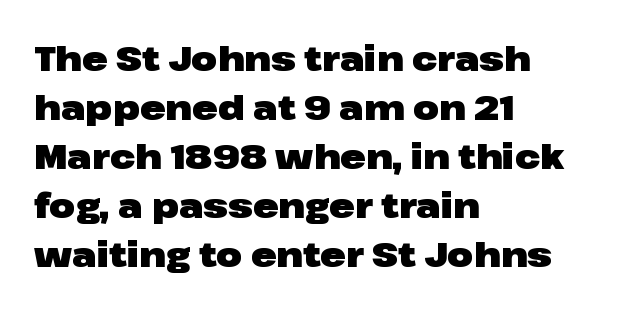
The image shows 34 px heavy, wide sans-serif type, upright; set left-aligned, normal line spacing (1.44x), normal letter spacing, not underlined; low stroke contrast and a medium x-height.
